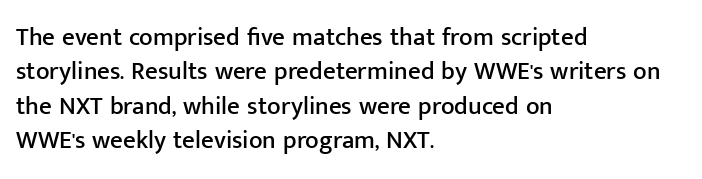
The image shows 25 px text type, upright; set left-aligned, normal line spacing (1.38x), normal letter spacing, not underlined.
